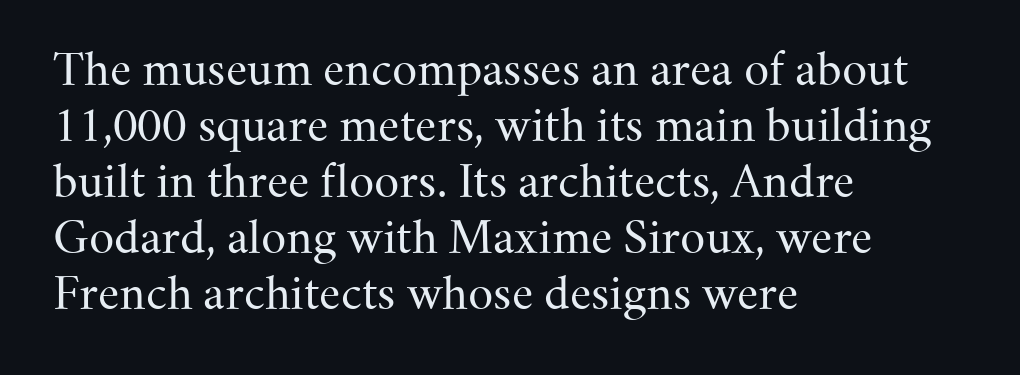
The image shows 44 px regular-weight serif type, upright; set left-aligned, normal line spacing (1.27x), normal letter spacing, not underlined; medium stroke contrast and a small x-height.
